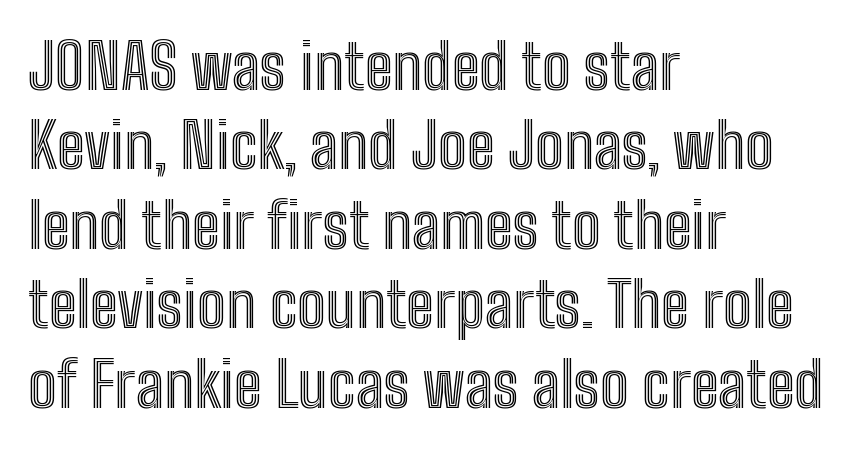
{"italic": "no", "width": "condensed", "x_height": "medium", "monospaced": "no", "underline": "no", "align": "left", "line_spacing": "normal", "line_spacing_ratio": 1.26, "letter_spacing": "normal", "letter_spacing_em": 0.0, "glyph_px": 63}
